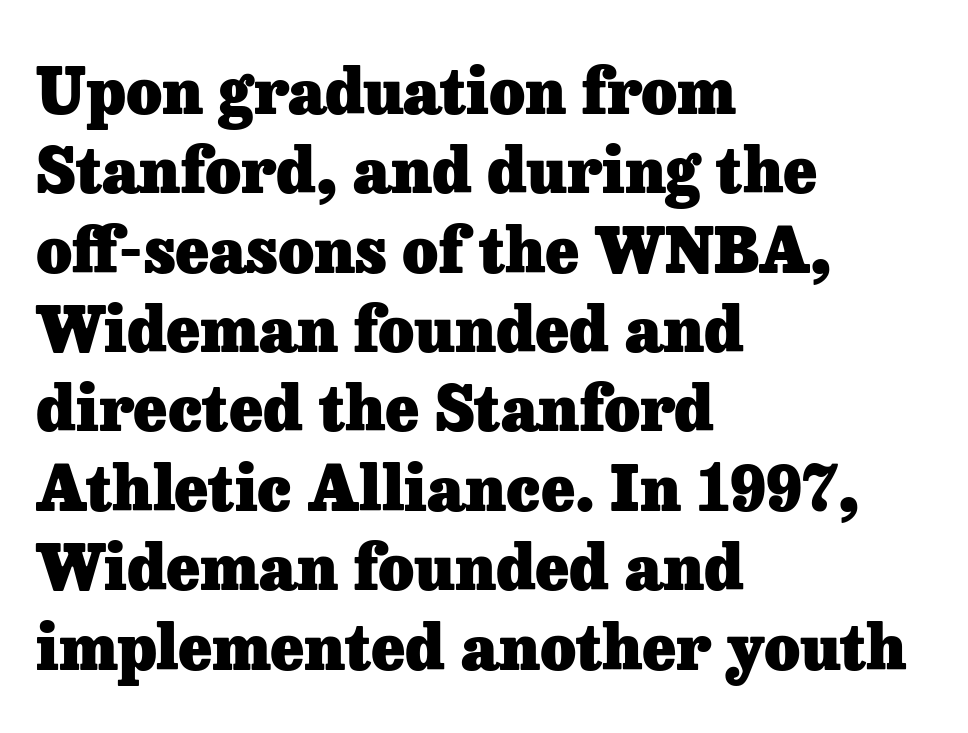
{"serif": "yes", "italic": "no", "bold": "yes", "weight": "heavy", "width": "normal", "stroke_contrast": "low", "x_height": "medium", "monospaced": "no", "underline": "no", "align": "left", "line_spacing": "normal", "line_spacing_ratio": 1.28, "letter_spacing": "normal", "letter_spacing_em": 0.0, "glyph_px": 62}
